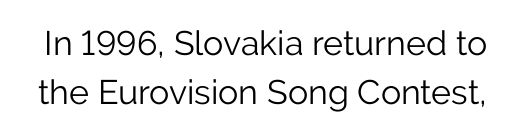
{"serif": "no", "italic": "no", "bold": "no", "weight": "light", "width": "normal", "stroke_contrast": "low", "x_height": "medium", "monospaced": "no", "underline": "no", "line_spacing": "normal", "line_spacing_ratio": 1.45, "letter_spacing": "normal", "letter_spacing_em": 0.0, "glyph_px": 34}
